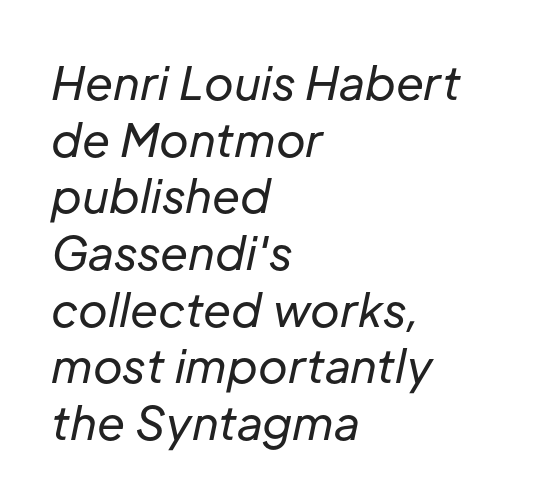
Q: Is the text bold? A: No.
Q: Is the text italic (slanted)? A: Yes, it leans right by about 12 degrees.
Q: Is the text underlined? A: No.
Q: How is the paragraph aligned? A: Left-aligned.
Q: Is the spacing between letters normal or unusually wide? A: Normal.
Q: Is the spacing between lines tight, normal or loose? A: Normal.
Q: Width (condensed, normal, or wide)? A: Normal.
Q: Stroke contrast? A: Low.
Q: x-height? A: Medium.
Q: Monospaced? A: No.
